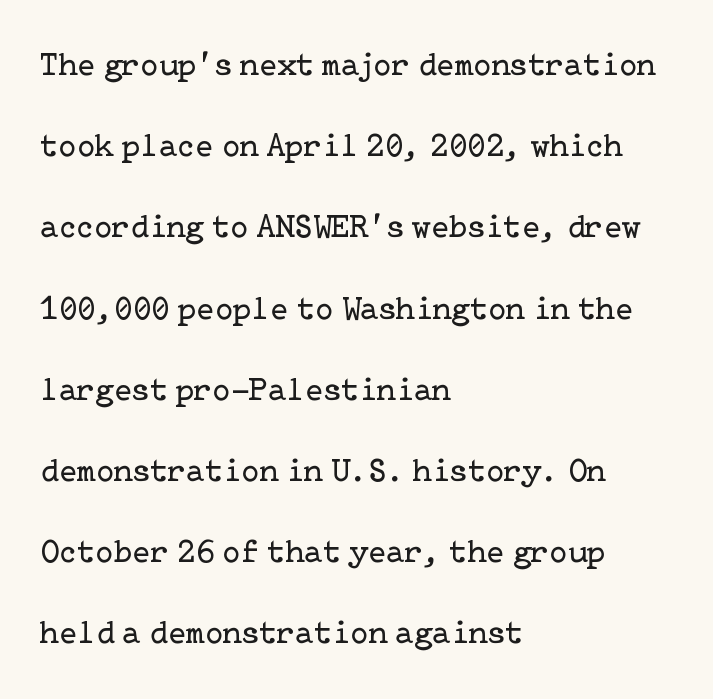
Nothing unusual about the tracking: characters are spaced as the font intends. Lines of text with bare space underneath. Is there any slant? The stems are plumb. Stroke mass is kept to a normal reading level or below.
